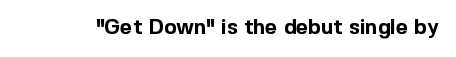
The image shows 21 px bold type, upright; set normal letter spacing, not underlined.
